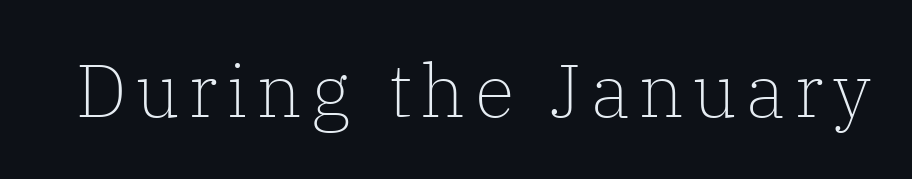
{"serif": "yes", "italic": "no", "bold": "no", "weight": "light", "width": "normal", "stroke_contrast": "low", "x_height": "medium", "monospaced": "no", "underline": "no", "glyph_px": 74}
